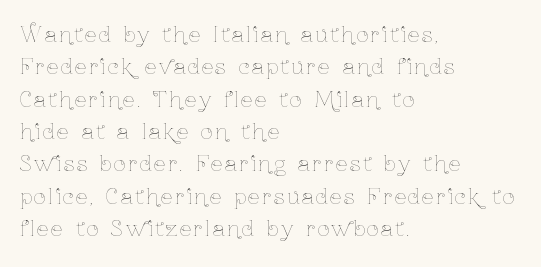
The image shows 21 px text type, upright; set left-aligned, normal line spacing (1.54x), not underlined.
